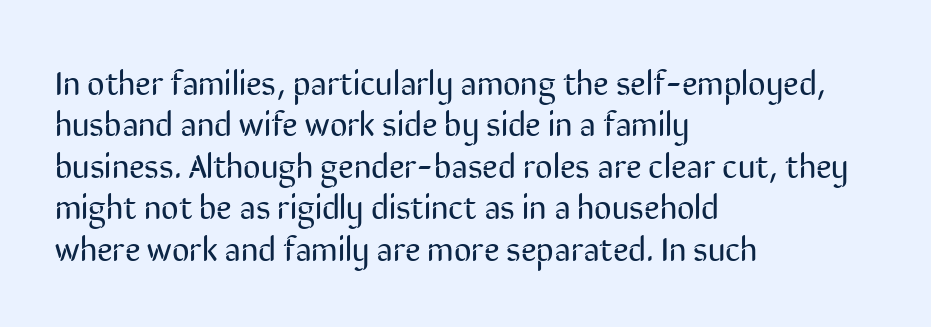
The image shows 34 px regular-weight, condensed sans-serif type, upright; set left-aligned, line spacing 1.22x, normal letter spacing, not underlined; low stroke contrast and a medium x-height.
